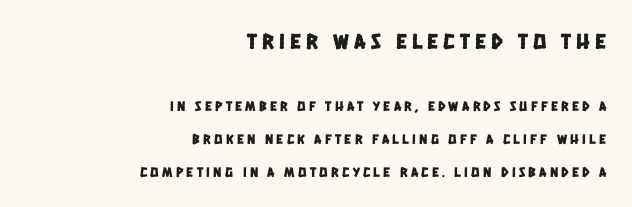
{"underline": "no", "align": "right", "line_spacing": "loose", "line_spacing_ratio": 2.36, "letter_spacing": "wide", "letter_spacing_em": 0.24, "larger_block": "first", "size_ratio": 1.57, "glyph_px": 22}
